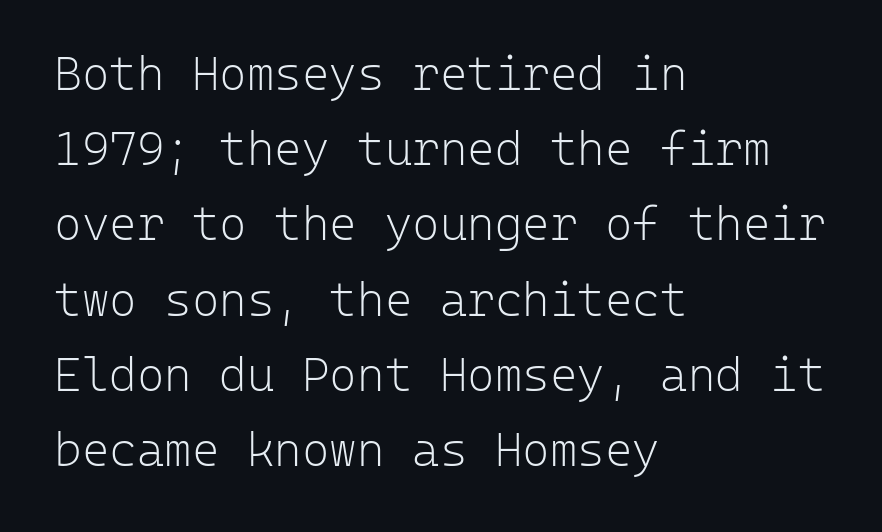
The image shows 47 px light sans-serif type, upright, monospaced; set left-aligned, normal line spacing (1.6x), normal letter spacing, not underlined; low stroke contrast and a medium x-height.
